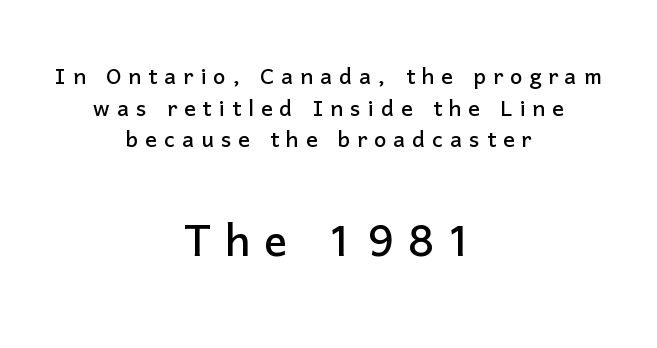
Two sizes are in play, and the larger belongs to the second block. The passage is arranged like a title page — every line centered. The tracking jumps out immediately: characters are airy and widely separated. Think of a printed novel: that variable character pitch is what you see here. Lines of text with bare space underneath. The type family on display is of the sans-serif kind.
